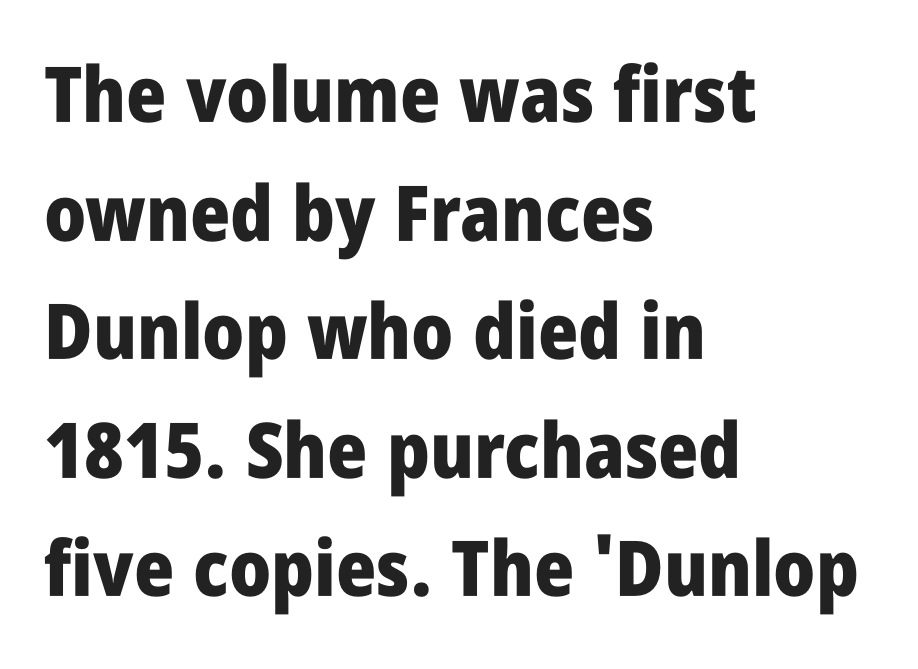
{"serif": "no", "italic": "no", "bold": "yes", "weight": "heavy", "width": "condensed", "stroke_contrast": "low", "x_height": "large", "monospaced": "no", "underline": "no", "align": "left", "line_spacing": "normal", "line_spacing_ratio": 1.54, "letter_spacing": "normal", "letter_spacing_em": 0.0, "glyph_px": 77}
